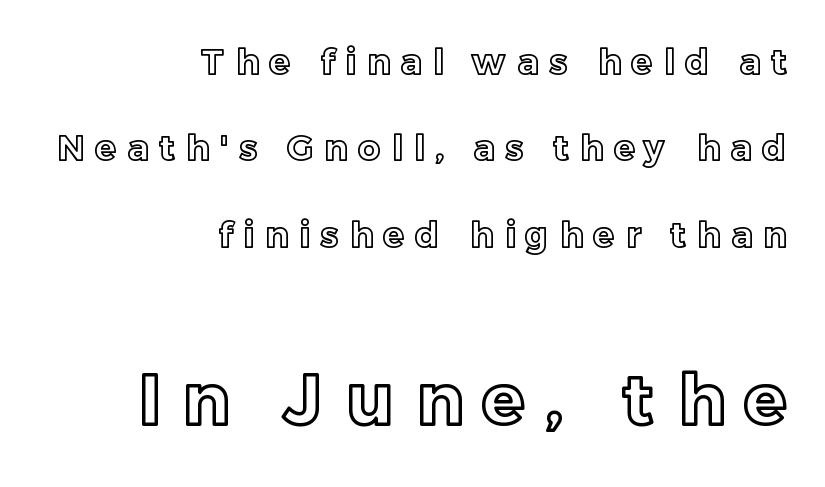
{"italic": "no", "width": "normal", "x_height": "medium", "monospaced": "no", "underline": "no", "align": "right", "line_spacing": "loose", "line_spacing_ratio": 2.47, "letter_spacing": "wide", "letter_spacing_em": 0.31, "larger_block": "second", "size_ratio": 2.0, "glyph_px": 70}
